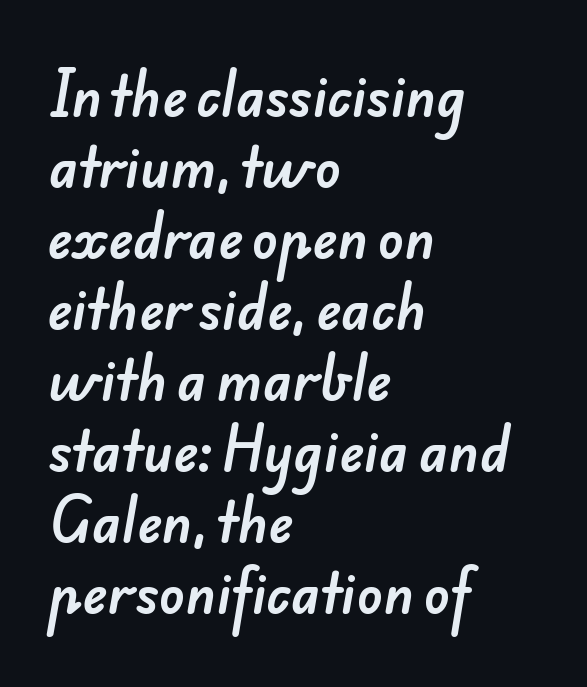
These lines sit exactly where default settings would place them. A classic flush-left, rag-right setting is used for this passage. Look at the tracking — it's just the regular setting, nothing added. Letterform terminals end flat and unadorned throughout the passage.
